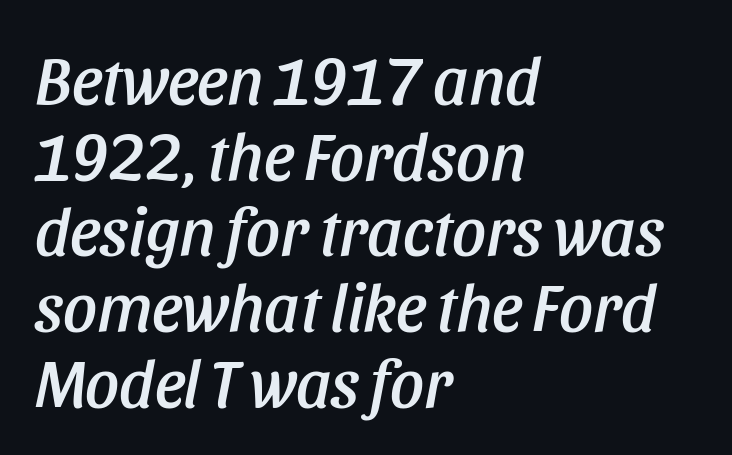
Does extra space separate the letters? No, they use regular spacing. Posture: slanted. Every row of glyphs begins at an identical x-position on the left. Here the designer chose a conventional face with non-uniform glyph widths. Closely set lines give the paragraph a compact silhouette.
